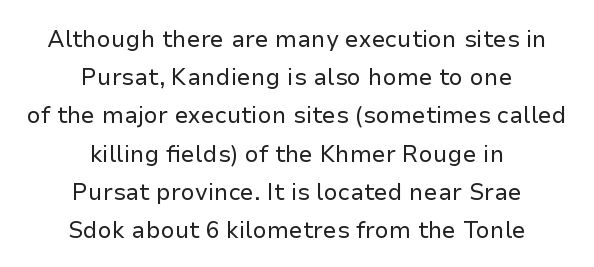
Leftover space on each line is divided equally before and after the words. Rows of type keep a routine distance in the vertical direction. In terms of posture, this sample is upright. Is this a heavy cut? Hardly; it is regular or lighter. The face used here is rendered with its standard letterfit. Quick note: underline off.
